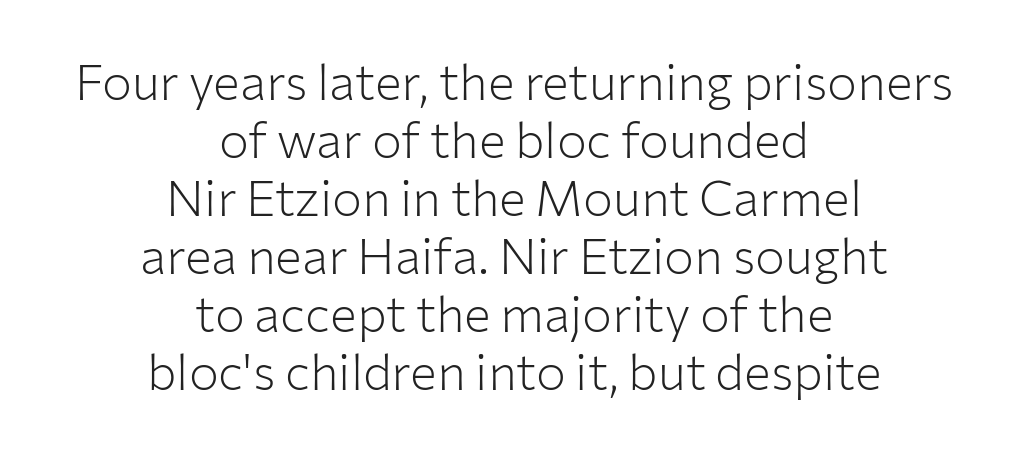
The cut favours lightness, reaching ordinary text weight at its darkest. The text was rendered using a sans face with plain stroke endings. The compositor balanced each line on the midline. Unlike italic type, these characters show no tilt at all. Is the letter spacing exaggerated? No — it looks like the ordinary default. You could not count columns in this text — the font is proportionally spaced.
